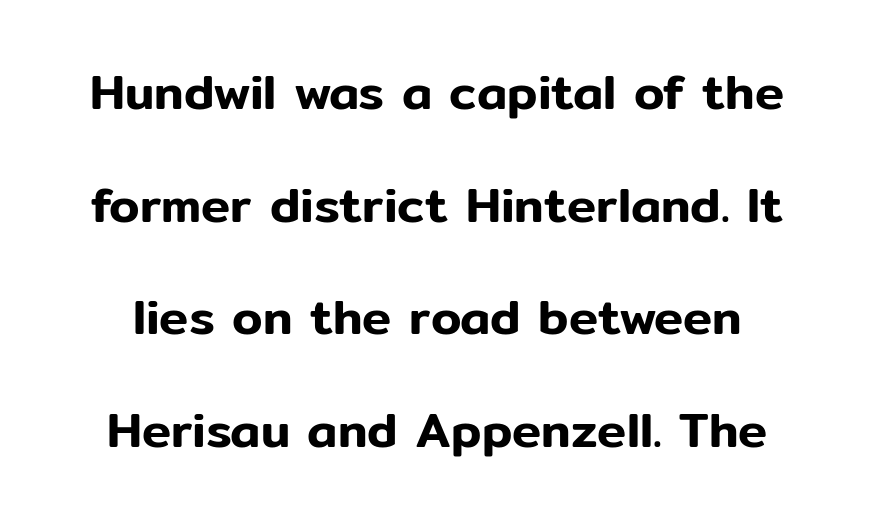
The image shows 49 px sans-serif type, upright; set loose line spacing (2.3x), normal letter spacing, not underlined; low stroke contrast and a medium x-height.
